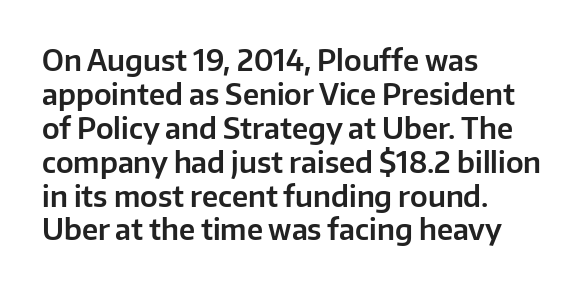
{"serif": "no", "italic": "no", "width": "normal", "stroke_contrast": "low", "x_height": "medium", "monospaced": "no", "underline": "no", "align": "left", "line_spacing_ratio": 1.21, "letter_spacing": "normal", "letter_spacing_em": 0.0, "glyph_px": 28}
